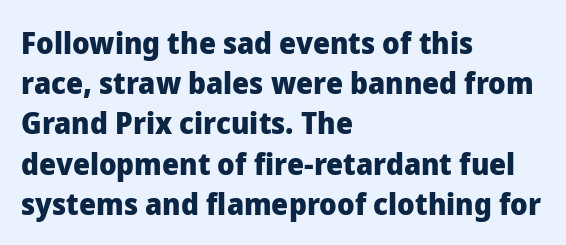
{"serif": "no", "italic": "no", "bold": "yes", "weight": "heavy", "width": "normal", "stroke_contrast": "low", "x_height": "medium", "monospaced": "no", "underline": "no", "align": "left", "line_spacing": "normal", "line_spacing_ratio": 1.34, "letter_spacing": "normal", "letter_spacing_em": 0.0, "glyph_px": 30}
